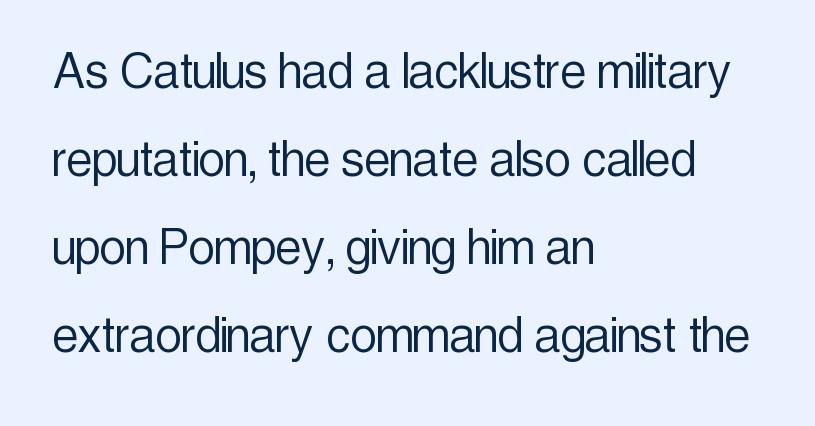
The image shows 58 px light, condensed sans-serif type, upright; set left-aligned, normal line spacing (1.52x), normal letter spacing, not underlined; a medium x-height.
